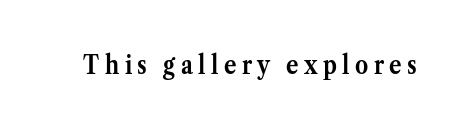
Heft: maximum for text — a bold. Letters rest on an invisible, unmarked baseline. The passage shown has open, widely tracked lettering throughout. Every character sits straight up, as roman type does.
